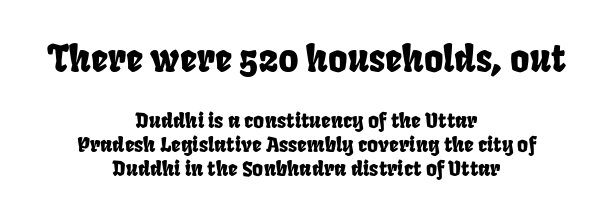
The image shows 37 px condensed sans-serif type; set centered, tight line spacing (1.14x), normal letter spacing, not underlined; the first (top) block is 1.76x larger; low stroke contrast and a large x-height.
